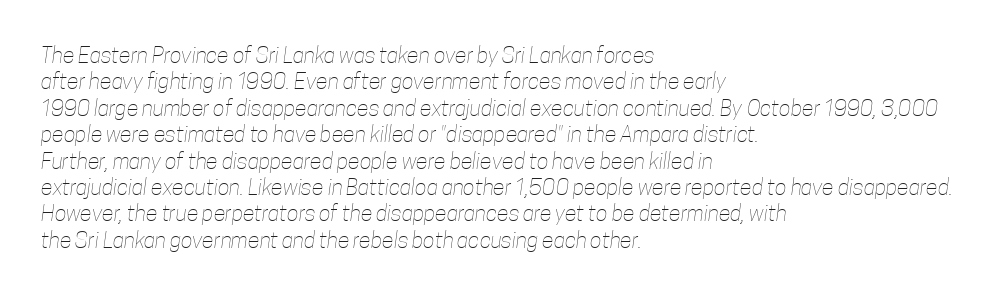
The image shows 22 px text type; set left-aligned, line spacing 1.2x, normal letter spacing, not underlined.
